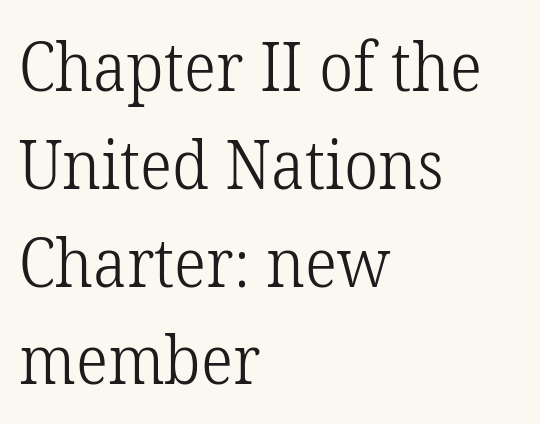
Q: Is the text bold? A: No.
Q: Is the text italic (slanted)? A: No, it is upright.
Q: Is the typeface a serif or a sans-serif typeface? A: Serif.
Q: Is the text underlined? A: No.
Q: How is the paragraph aligned? A: Left-aligned.
Q: Is the spacing between letters normal or unusually wide? A: Normal.
Q: Is the spacing between lines tight, normal or loose? A: Normal.
Q: Width (condensed, normal, or wide)? A: Normal.
Q: Stroke contrast? A: Low.
Q: x-height? A: Medium.
Q: Monospaced? A: No.
